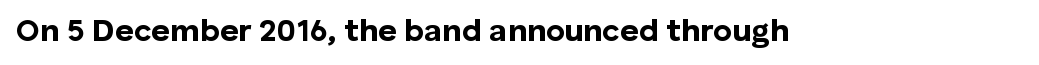
Q: Is the text bold? A: Yes.
Q: Is the text italic (slanted)? A: No, it is upright.
Q: Is the typeface a serif or a sans-serif typeface? A: Sans-serif.
Q: Is the text underlined? A: No.
Q: Is the spacing between letters normal or unusually wide? A: Normal.
Q: Width (condensed, normal, or wide)? A: Normal.
Q: Stroke contrast? A: Low.
Q: x-height? A: Medium.
Q: Monospaced? A: No.
